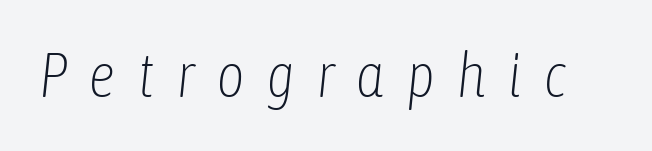
{"italic": "yes", "lean": "right", "slant_degrees": 6, "bold": "no", "weight": "light", "width": "condensed", "stroke_contrast": "low", "x_height": "medium", "monospaced": "no", "underline": "no", "letter_spacing": "wide", "letter_spacing_em": 0.34, "glyph_px": 62}
